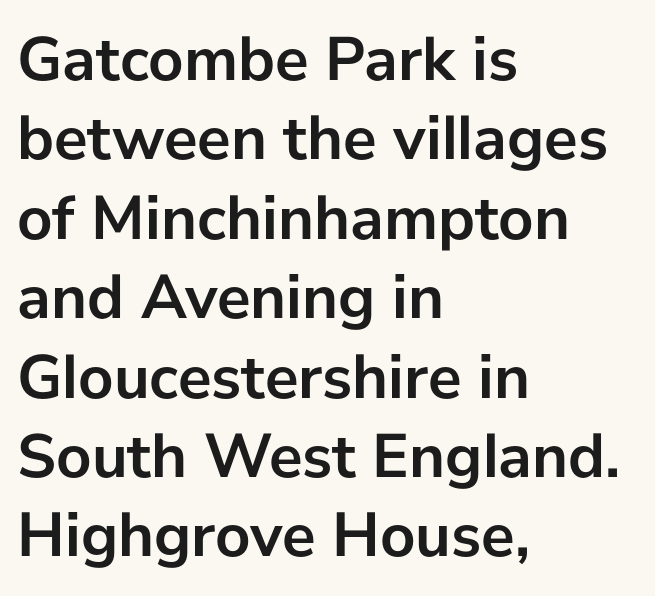
{"serif": "no", "italic": "no", "bold": "yes", "weight": "semibold", "width": "normal", "stroke_contrast": "low", "x_height": "medium", "monospaced": "no", "underline": "no", "align": "left", "line_spacing": "normal", "line_spacing_ratio": 1.26, "letter_spacing": "normal", "letter_spacing_em": 0.0, "glyph_px": 63}
